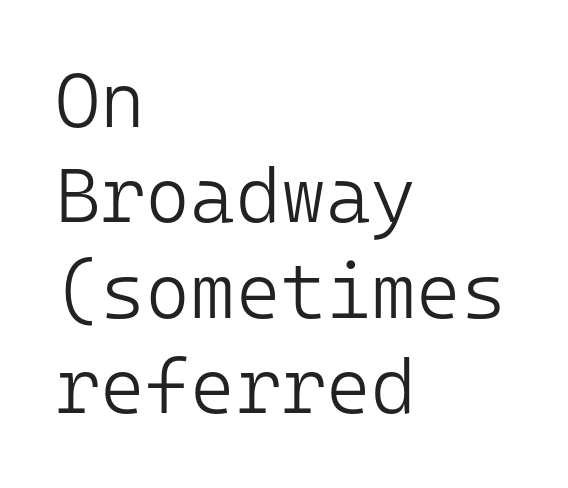
This reads as an unemphasized weight, regular at the heaviest. The line texture is even and compact thanks to regular tracking. This sample is left-justified, so line endings fall wherever the words run out. Italic? Not at all — the glyphs are vertical. The letters carry no serifs — their stems end cleanly without finishing strokes.
